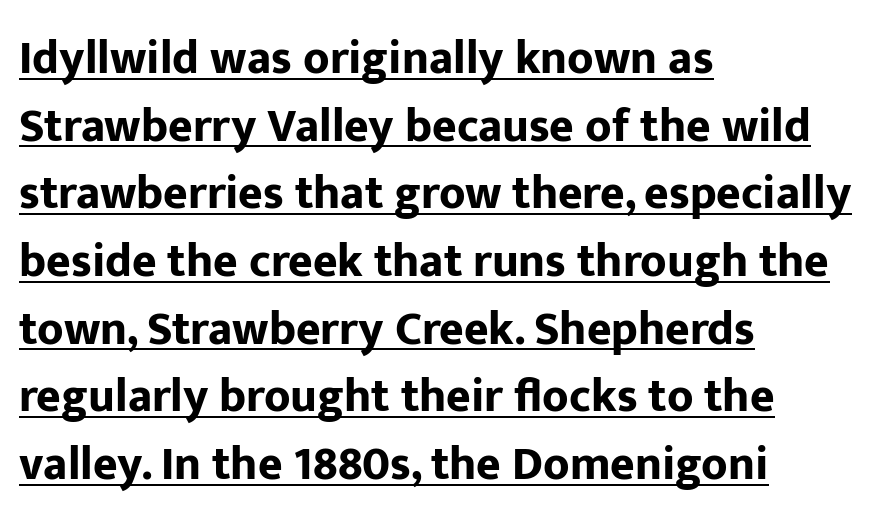
The image shows 47 px bold sans-serif type, upright; set left-aligned, normal line spacing (1.44x), normal letter spacing, underlined; low stroke contrast and a medium x-height.
